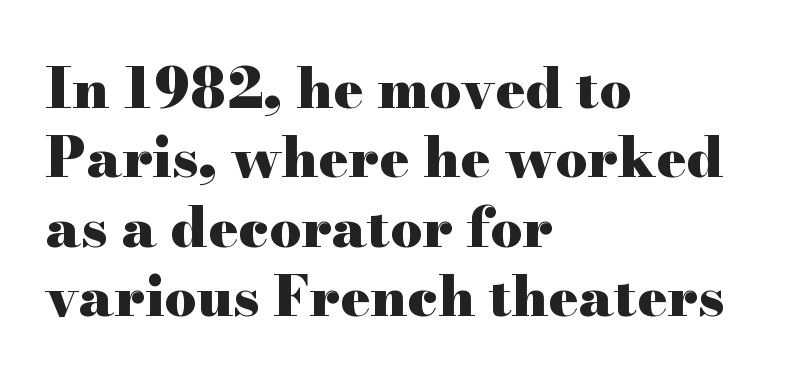
The gaps between neighbouring characters are ordinary and unremarkable. The passage shown is typeset with a serif family. This sample uses an upright cut, with every glyph sitting square on the baseline. These lines are rendered in a variable-pitch font. Nobody drew a line under any word here.
